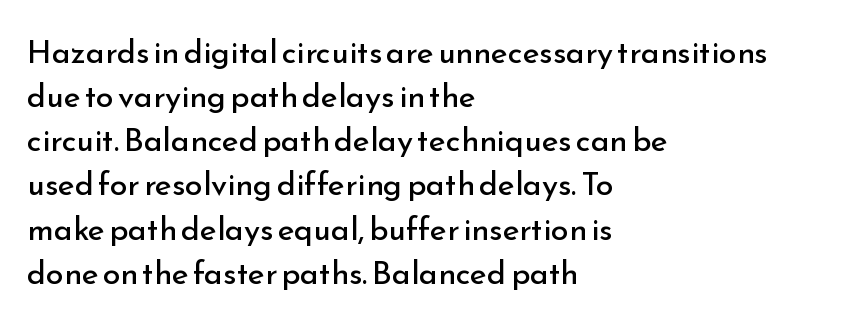
{"serif": "no", "italic": "no", "bold": "no", "weight": "regular", "width": "normal", "stroke_contrast": "low", "x_height": "small", "monospaced": "no", "underline": "no", "align": "left", "line_spacing": "normal", "line_spacing_ratio": 1.38, "letter_spacing": "normal", "letter_spacing_em": 0.0, "glyph_px": 32}
